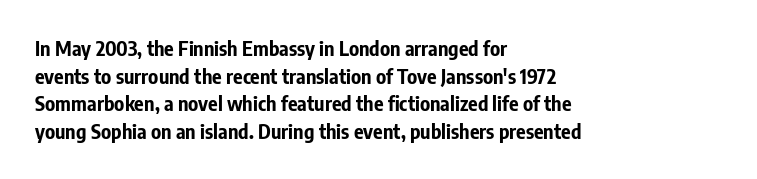
{"italic": "no", "bold": "yes", "underline": "no", "align": "left", "line_spacing": "normal", "line_spacing_ratio": 1.38, "letter_spacing": "normal", "letter_spacing_em": 0.0, "glyph_px": 20}
